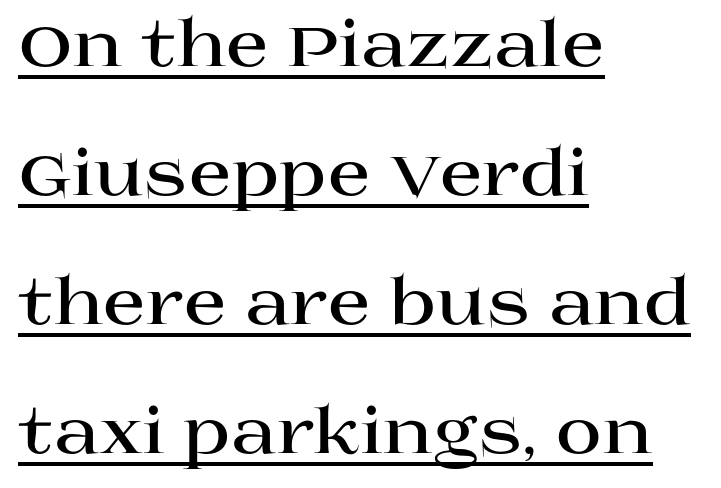
{"serif": "yes", "italic": "no", "bold": "yes", "weight": "bold", "width": "wide", "stroke_contrast": "high", "x_height": "large", "monospaced": "no", "underline": "yes", "align": "left", "line_spacing": "loose", "line_spacing_ratio": 2.05, "letter_spacing": "normal", "letter_spacing_em": 0.0, "glyph_px": 63}
